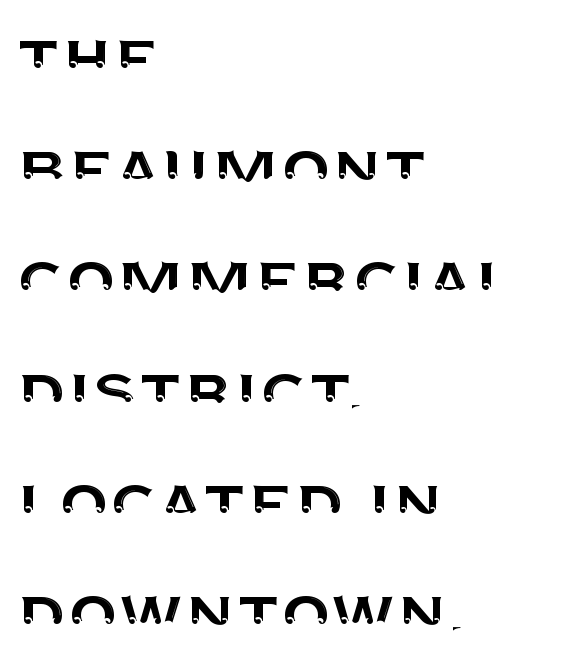
The line-height multiplier appears to be the usual default. Horizontal alignment here is leftward, the default for most running prose. Letter spacing: default. This is roman type, the default non-slanted kind.
